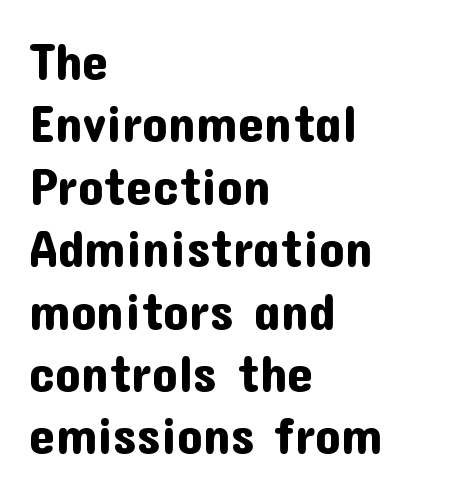
The image shows 52 px sans-serif type, upright; set left-aligned, line spacing 1.2x, normal letter spacing, not underlined; low stroke contrast and a medium x-height.
